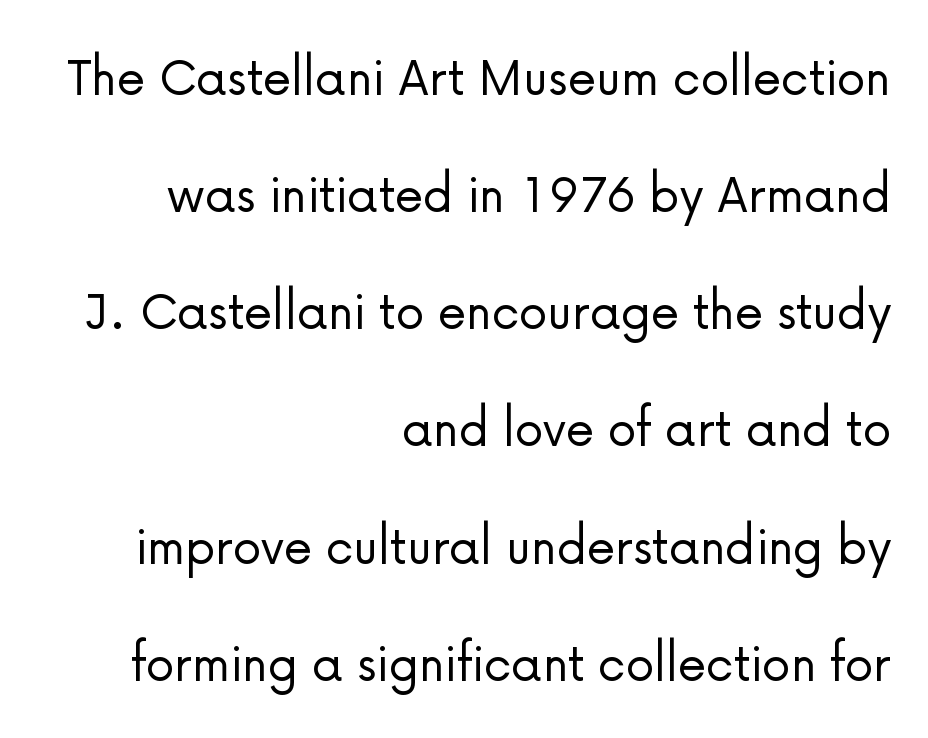
{"serif": "no", "italic": "no", "bold": "no", "weight": "light", "width": "normal", "stroke_contrast": "low", "x_height": "medium", "monospaced": "no", "underline": "no", "align": "right", "line_spacing": "loose", "line_spacing_ratio": 2.02, "letter_spacing": "normal", "letter_spacing_em": 0.0, "glyph_px": 58}
